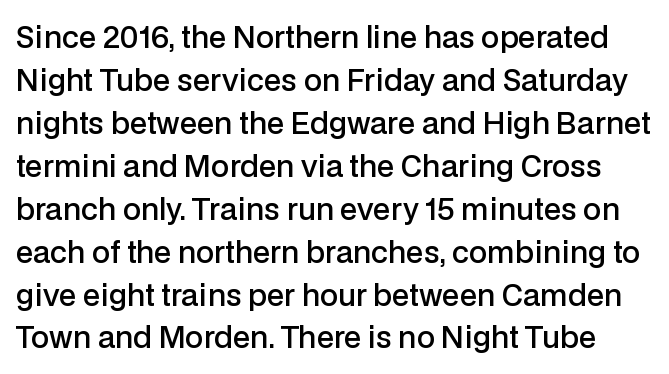
Q: Is the text bold? A: Semi-bold.
Q: Is the text italic (slanted)? A: No, it is upright.
Q: Is the typeface a serif or a sans-serif typeface? A: Sans-serif.
Q: Is the text underlined? A: No.
Q: Is the spacing between letters normal or unusually wide? A: Normal.
Q: Is the spacing between lines tight, normal or loose? A: Normal.
Q: Width (condensed, normal, or wide)? A: Normal.
Q: Stroke contrast? A: Low.
Q: x-height? A: Medium.
Q: Monospaced? A: No.
